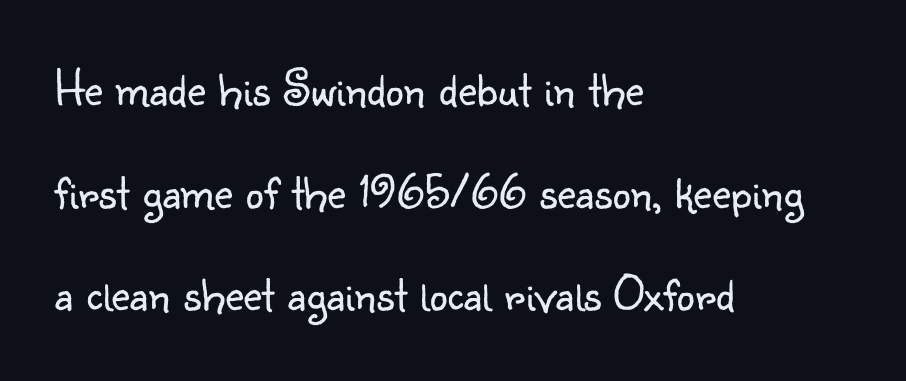
{"serif": "no", "italic": "no", "bold": "no", "weight": "light", "width": "normal", "stroke_contrast": "low", "x_height": "small", "monospaced": "no", "underline": "no", "align": "left", "line_spacing": "loose", "line_spacing_ratio": 2.01, "letter_spacing": "normal", "letter_spacing_em": 0.0, "glyph_px": 51}
